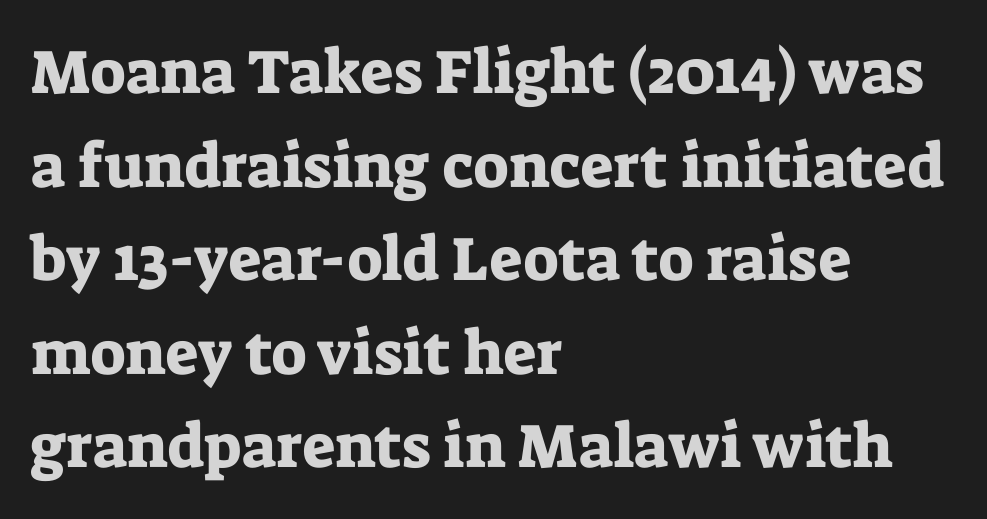
Q: Is the text italic (slanted)? A: No, it is upright.
Q: Is the typeface a serif or a sans-serif typeface? A: Serif.
Q: Is the text underlined? A: No.
Q: How is the paragraph aligned? A: Left-aligned.
Q: Is the spacing between letters normal or unusually wide? A: Normal.
Q: Is the spacing between lines tight, normal or loose? A: Normal.
Q: Width (condensed, normal, or wide)? A: Normal.
Q: Stroke contrast? A: Low.
Q: x-height? A: Medium.
Q: Monospaced? A: No.
